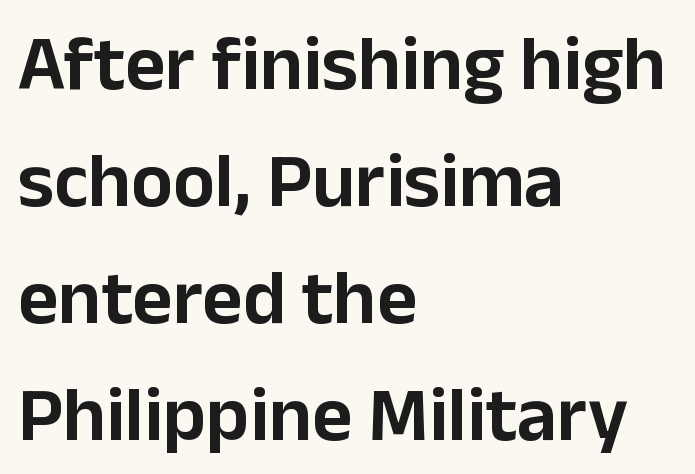
A sans-serif font was chosen for this passage. Do the characters align in a grid? No, the font is proportional. The gap between lines stays unmarked. The paragraph has a hard left edge and a soft right edge. These lines were composed using upright roman letters. Students, observe: this is what conventionally led text looks like.
